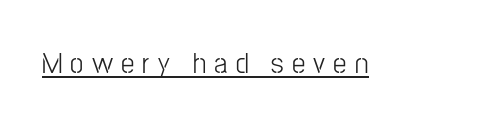
{"serif": "no", "italic": "no", "bold": "no", "weight": "light", "width": "condensed", "stroke_contrast": "low", "x_height": "medium", "monospaced": "no", "underline": "yes", "letter_spacing": "wide", "letter_spacing_em": 0.27, "glyph_px": 30}
